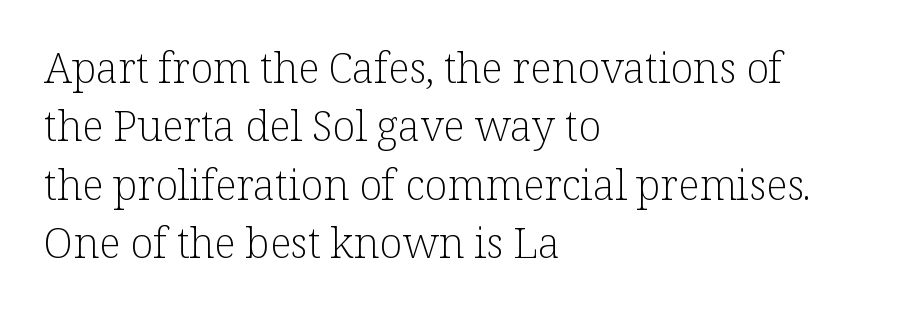
Q: Is the text bold? A: No.
Q: Is the text italic (slanted)? A: No, it is upright.
Q: Is the typeface a serif or a sans-serif typeface? A: Serif.
Q: Is the text underlined? A: No.
Q: How is the paragraph aligned? A: Left-aligned.
Q: Is the spacing between letters normal or unusually wide? A: Normal.
Q: Is the spacing between lines tight, normal or loose? A: Normal.
Q: Width (condensed, normal, or wide)? A: Normal.
Q: Stroke contrast? A: Low.
Q: x-height? A: Medium.
Q: Monospaced? A: No.
